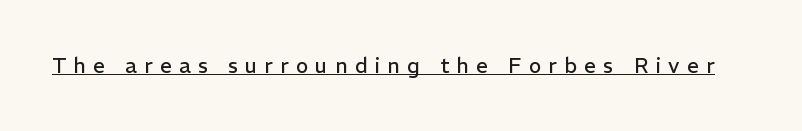
Someone cranked the tracking dial way up on this one. Compared with undecorated copy, this sample adds a rule below the words. Heft: none added — not bold. Vertical strokes here are truly vertical.
